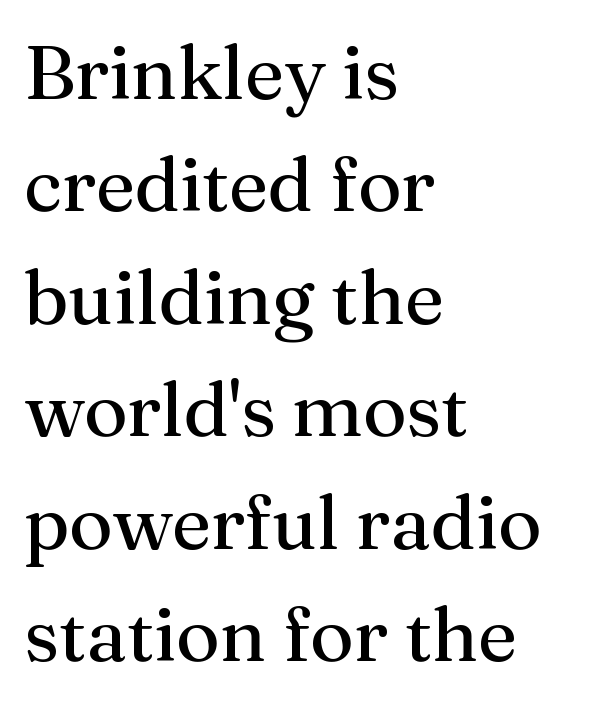
Q: Is the text bold? A: No.
Q: Is the text italic (slanted)? A: No, it is upright.
Q: Is the typeface a serif or a sans-serif typeface? A: Serif.
Q: Is the text underlined? A: No.
Q: How is the paragraph aligned? A: Left-aligned.
Q: Is the spacing between letters normal or unusually wide? A: Normal.
Q: Is the spacing between lines tight, normal or loose? A: Normal.
Q: Width (condensed, normal, or wide)? A: Normal.
Q: Stroke contrast? A: Medium.
Q: x-height? A: Medium.
Q: Monospaced? A: No.
